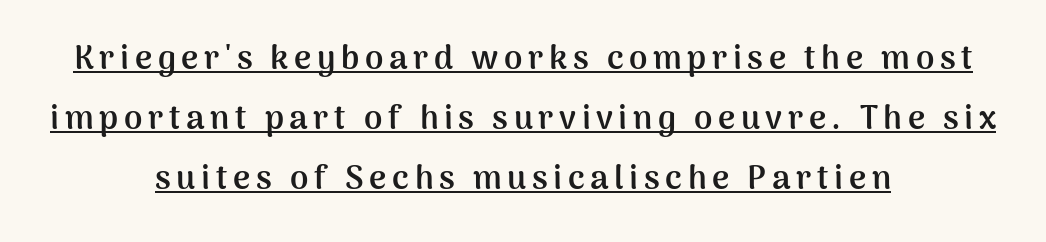
Q: Is the text bold? A: Yes.
Q: Is the text italic (slanted)? A: No, it is upright.
Q: Is the typeface a serif or a sans-serif typeface? A: Sans-serif.
Q: Is the text underlined? A: Yes.
Q: How is the paragraph aligned? A: Centered.
Q: Width (condensed, normal, or wide)? A: Normal.
Q: Stroke contrast? A: Medium.
Q: x-height? A: Medium.
Q: Monospaced? A: No.
